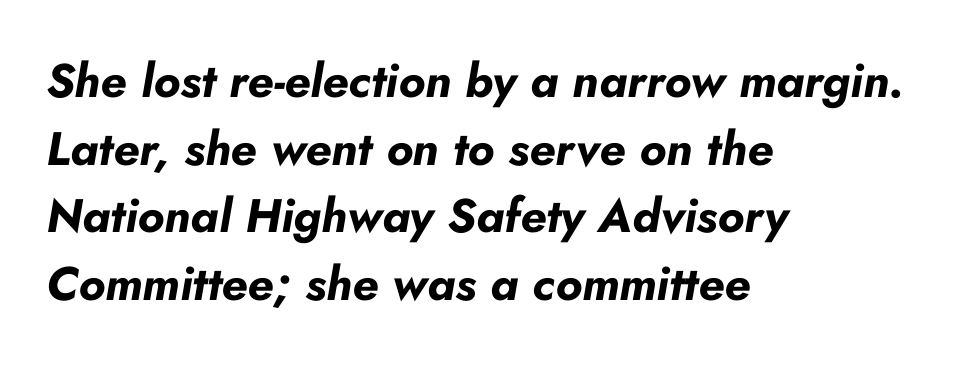
Q: Is the text bold? A: Yes.
Q: Is the text italic (slanted)? A: Yes, it leans right by about 10 degrees.
Q: Is the text underlined? A: No.
Q: How is the paragraph aligned? A: Left-aligned.
Q: Is the spacing between letters normal or unusually wide? A: Normal.
Q: Is the spacing between lines tight, normal or loose? A: Normal.
Q: Width (condensed, normal, or wide)? A: Normal.
Q: Stroke contrast? A: Low.
Q: x-height? A: Small.
Q: Monospaced? A: No.
